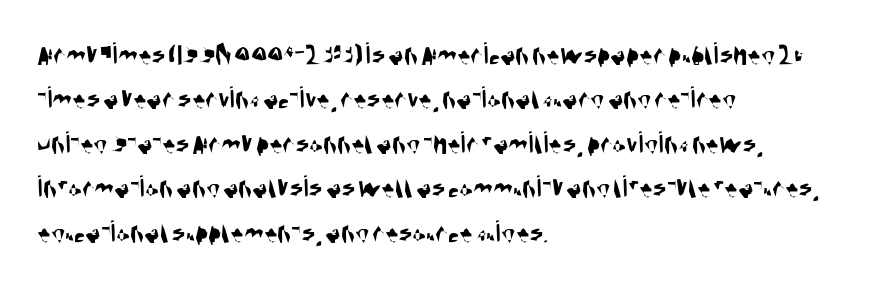
Students, observe: this is what conventionally led text looks like. Standard letterfit; no display-style spreading of the glyphs. Observe the absence of serifs on each vertical stroke in this sample. Reading down the block, your eye returns to a fixed left position each line. Check the space under the baseline: it is left empty. A typesetter would call this proportional, since set widths differ per character.
